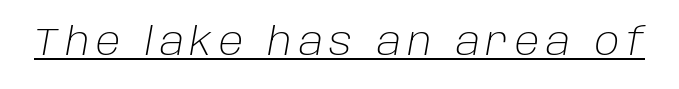
The image shows 38 px light type, italic (leaning right); set underlined; low stroke contrast and a large x-height.
